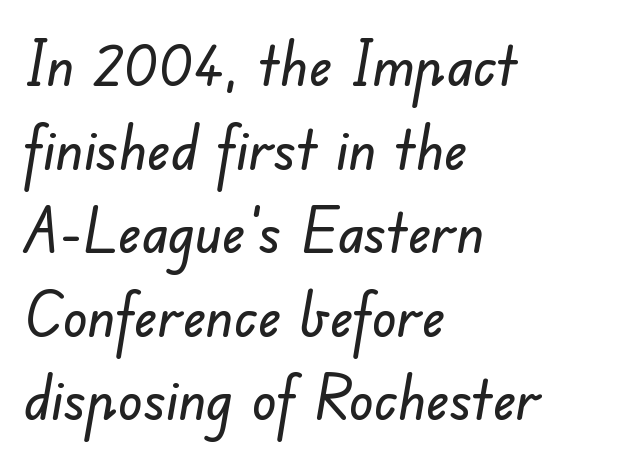
Q: Is the typeface a serif or a sans-serif typeface? A: Sans-serif.
Q: Is the text underlined? A: No.
Q: How is the paragraph aligned? A: Left-aligned.
Q: Is the spacing between letters normal or unusually wide? A: Normal.
Q: Is the spacing between lines tight, normal or loose? A: Normal.
Q: Width (condensed, normal, or wide)? A: Normal.
Q: Stroke contrast? A: Low.
Q: x-height? A: Small.
Q: Monospaced? A: No.
